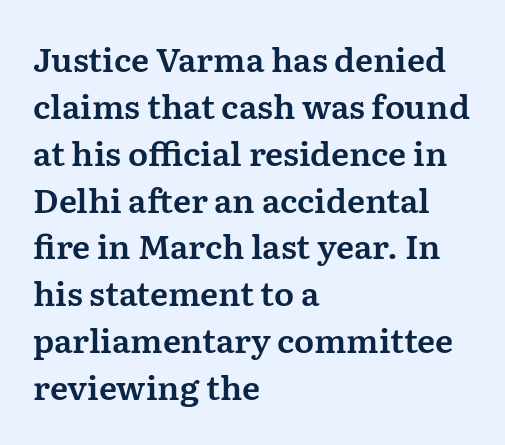
Posture: vertical. Horizontally, the lines are justified to the leading edge only. The block of text has a typical density, with ordinary space between rows. Little horizontal feet cap the strokes, marking this as serif type. Students, note that the glyphs here touch the page at normal intervals. Honestly, there is no underline to notice here at all.
